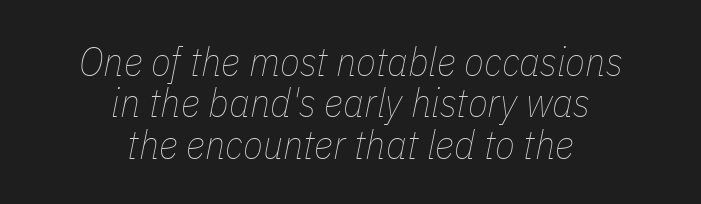
Q: Is the text bold? A: No.
Q: Is the text italic (slanted)? A: Yes, it leans right by about 11 degrees.
Q: Is the text underlined? A: No.
Q: How is the paragraph aligned? A: Centered.
Q: Is the spacing between letters normal or unusually wide? A: Normal.
Q: Is the spacing between lines tight, normal or loose? A: Tight.
Q: Width (condensed, normal, or wide)? A: Condensed.
Q: Stroke contrast? A: Low.
Q: x-height? A: Medium.
Q: Monospaced? A: No.
